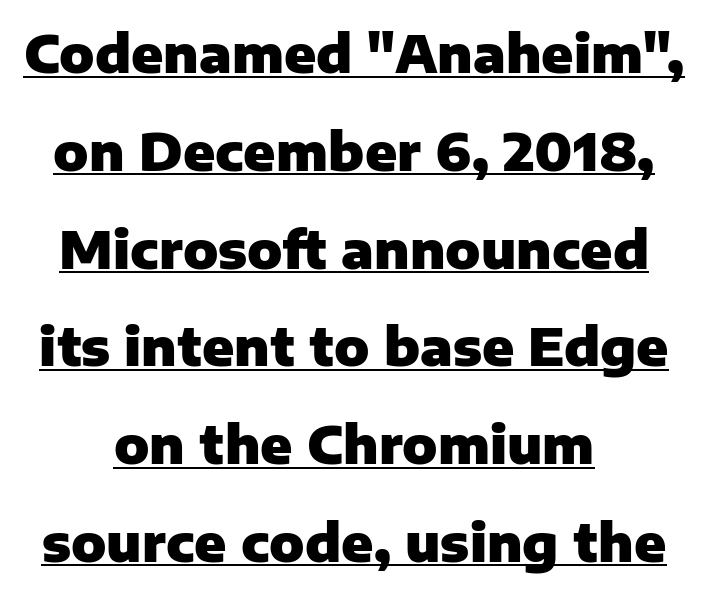
No extra tracking has been applied to these lines. As a designer I'd log this as weight 700, bold. The lettering stays uniformly vertical, giving the passage a roman look. Letterform terminals end flat and unadorned throughout the passage. The whitespace from short lines is split evenly between both sides.
